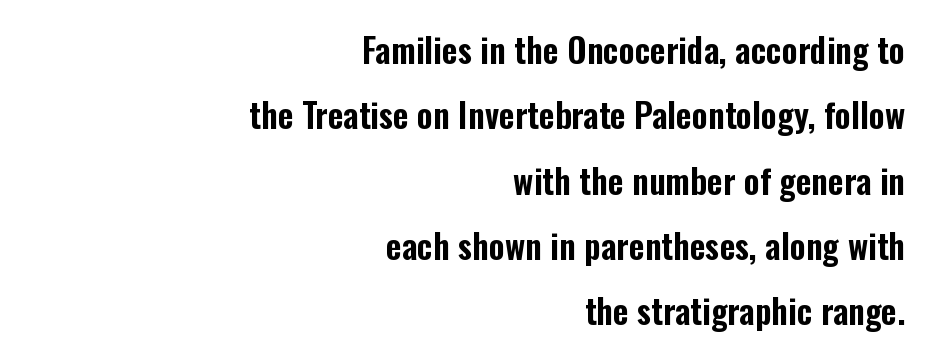
{"serif": "no", "italic": "no", "width": "condensed", "stroke_contrast": "low", "x_height": "medium", "monospaced": "no", "underline": "no", "align": "right", "line_spacing": "loose", "line_spacing_ratio": 1.92, "letter_spacing": "normal", "letter_spacing_em": 0.0, "glyph_px": 34}
